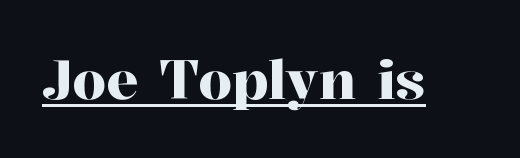
Q: Is the text italic (slanted)? A: No, it is upright.
Q: Is the typeface a serif or a sans-serif typeface? A: Serif.
Q: Is the text underlined? A: Yes.
Q: Is the spacing between letters normal or unusually wide? A: Normal.
Q: Width (condensed, normal, or wide)? A: Normal.
Q: Stroke contrast? A: High.
Q: x-height? A: Medium.
Q: Monospaced? A: No.
